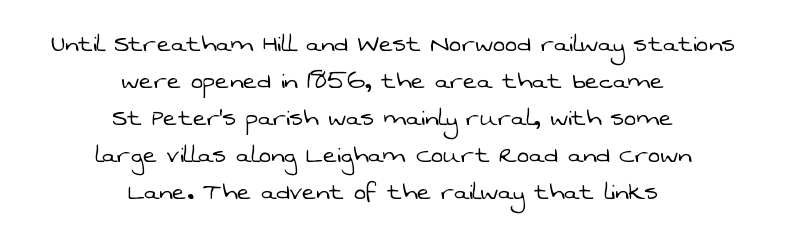
{"serif": "no", "bold": "no", "weight": "light", "width": "normal", "stroke_contrast": "low", "x_height": "medium", "monospaced": "no", "underline": "no", "align": "center", "line_spacing_ratio": 1.23, "letter_spacing": "normal", "letter_spacing_em": 0.0, "glyph_px": 30}
